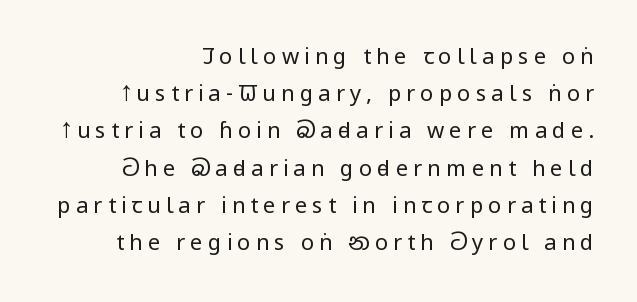
{"italic": "no", "bold": "no", "underline": "no", "align": "right", "line_spacing": "normal", "line_spacing_ratio": 1.69, "letter_spacing": "wide", "letter_spacing_em": 0.23, "glyph_px": 22}
